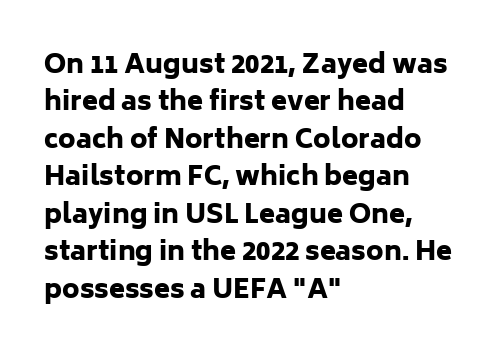
The image shows 26 px bold type, upright; set left-aligned, normal line spacing (1.44x), normal letter spacing, not underlined.
